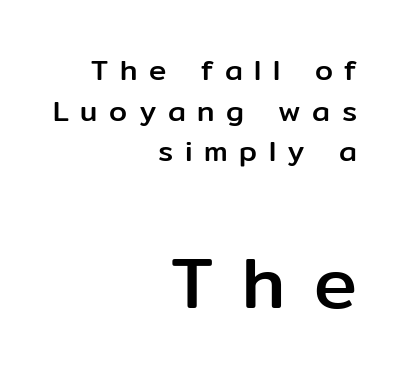
Note the varied advance widths — an 'i' is clearly narrower than an 'm'. If you measured baseline to baseline, you'd find a middling distance. Serif or sans? Sans — the stroke terminals are bare. The face used here is rendered with a markedly widened letterfit.
